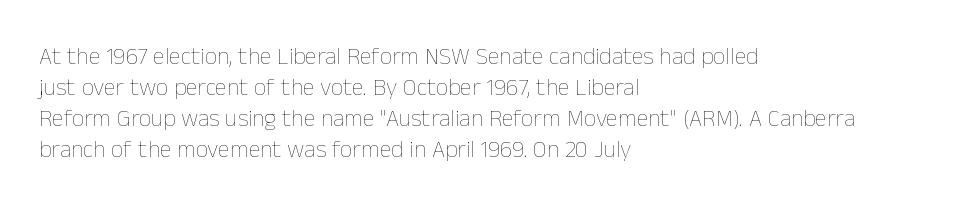
These lines keep a tight, regular rhythm from letter to letter. Notice how descenders clear the ascenders below comfortably — that's standard leading. These lines were composed using upright roman letters. One-word summary of the alignment: left. Nobody drew a line under any word here. The typesetting does not lean heavy: it is not bold.
